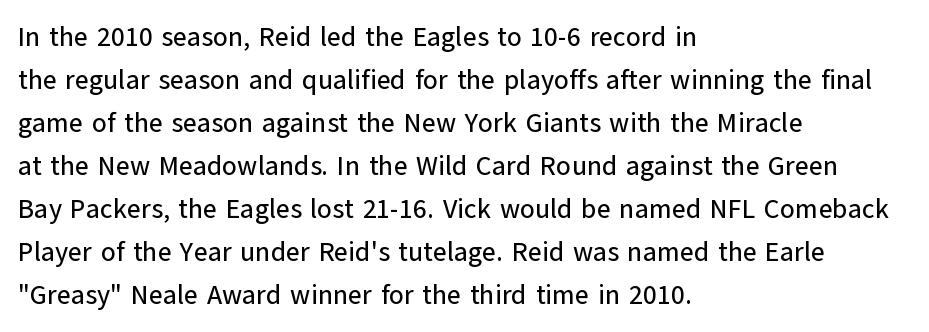
Q: Is the text italic (slanted)? A: No, it is upright.
Q: Is the text underlined? A: No.
Q: How is the paragraph aligned? A: Left-aligned.
Q: Is the spacing between letters normal or unusually wide? A: Normal.
Q: Is the spacing between lines tight, normal or loose? A: Normal.
